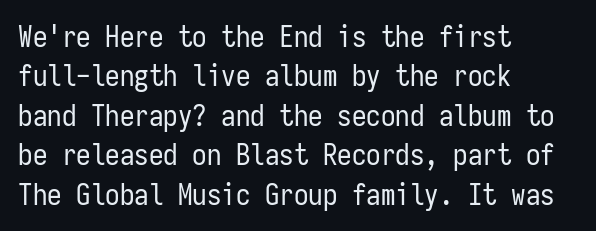
Q: Is the text bold? A: No.
Q: Is the text italic (slanted)? A: No, it is upright.
Q: Is the typeface a serif or a sans-serif typeface? A: Sans-serif.
Q: Is the text underlined? A: No.
Q: How is the paragraph aligned? A: Left-aligned.
Q: Is the spacing between letters normal or unusually wide? A: Normal.
Q: Is the spacing between lines tight, normal or loose? A: Normal.
Q: Width (condensed, normal, or wide)? A: Condensed.
Q: Stroke contrast? A: Low.
Q: x-height? A: Medium.
Q: Monospaced? A: Yes.
